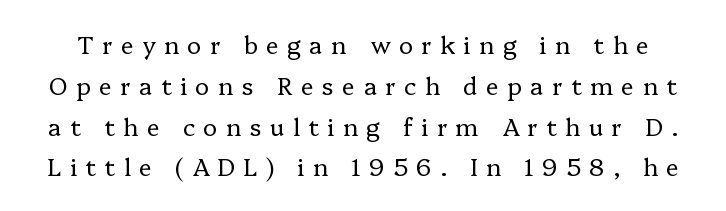
Horizontal bands of white between lines are of average thickness. The letterforms stand isolated, each surrounded by extra space. A typesetter would mark this as roman, not italic. The strip under each line holds only bare page.
